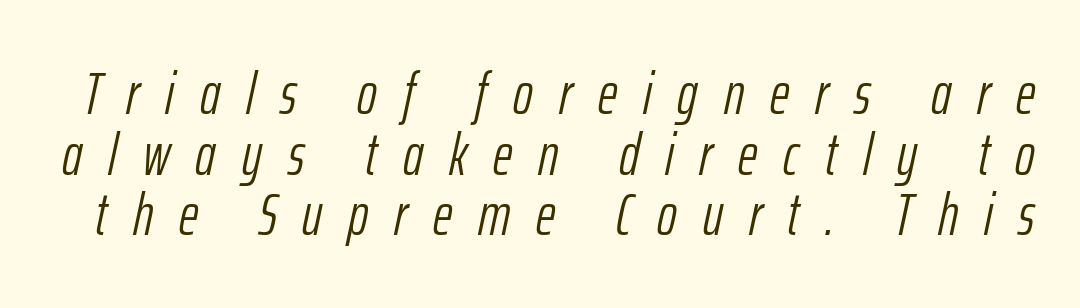
Honestly, the rows look squashed on top of each other. Would a proofreader flag this as italicized? Yes. Letter spacing: wide. The typesetting does not lean heavy: it is not bold. You could not count columns in this text — the font is proportionally spaced. A bare baseline throughout the passage.
